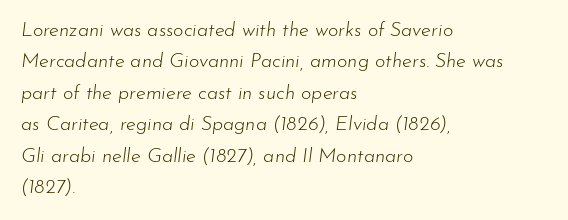
The image shows 20 px text type, italic (leaning right); set left-aligned, normal line spacing (1.57x), normal letter spacing, not underlined.
